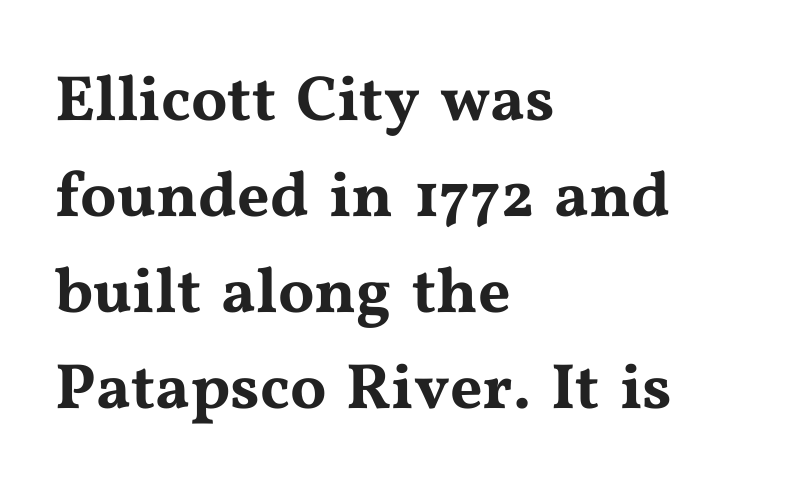
{"serif": "yes", "italic": "no", "width": "wide", "stroke_contrast": "medium", "x_height": "medium", "monospaced": "no", "underline": "no", "align": "left", "line_spacing": "normal", "line_spacing_ratio": 1.5, "letter_spacing": "normal", "letter_spacing_em": 0.0, "glyph_px": 64}
